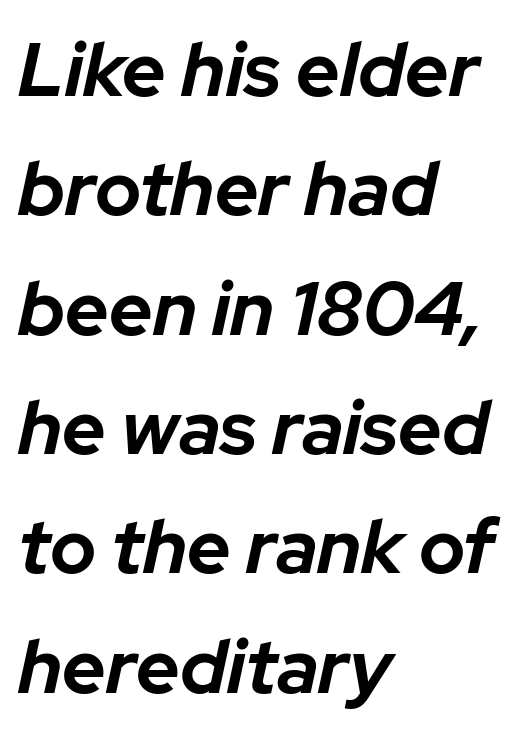
{"italic": "yes", "lean": "right", "slant_degrees": 12, "bold": "yes", "weight": "bold", "width": "normal", "stroke_contrast": "low", "x_height": "medium", "monospaced": "no", "underline": "no", "align": "left", "line_spacing": "normal", "line_spacing_ratio": 1.57, "letter_spacing": "normal", "letter_spacing_em": 0.0, "glyph_px": 76}
